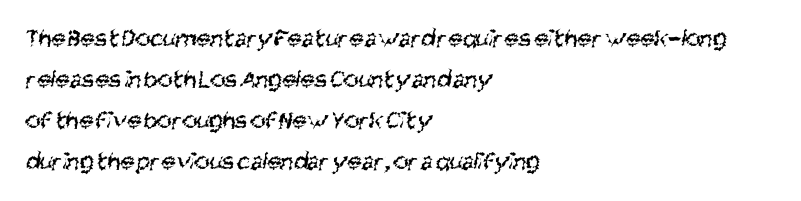
Layout note: lines flush left. Stroke mass is kept to a normal reading level or below. Each word holds together tightly as a unit, with standard inter-letter gaps. The passage shown stacks its lines at a standard gap.
